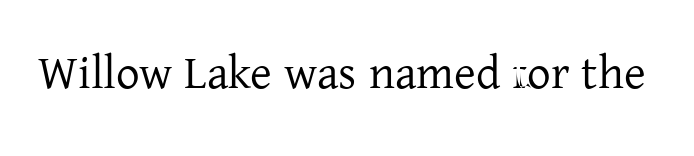
Q: Is the text italic (slanted)? A: No, it is upright.
Q: Is the typeface a serif or a sans-serif typeface? A: Serif.
Q: Is the text underlined? A: No.
Q: Is the spacing between letters normal or unusually wide? A: Normal.
Q: Width (condensed, normal, or wide)? A: Normal.
Q: Stroke contrast? A: Low.
Q: x-height? A: Medium.
Q: Monospaced? A: No.
